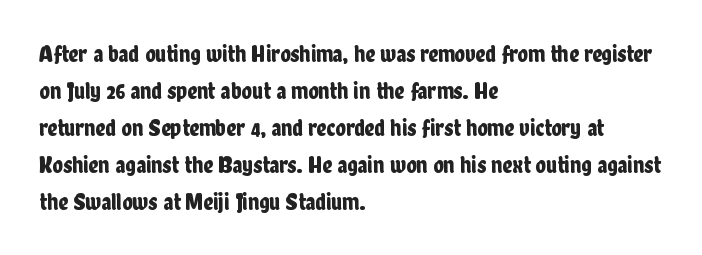
This is roman type, the default non-slanted kind. The lines in this sample share a left origin and differ only in where they stop. Glance below the letters and you will spot only blank space. The line-height multiplier appears to be the usual default. No extra tracking has been applied to these lines.
